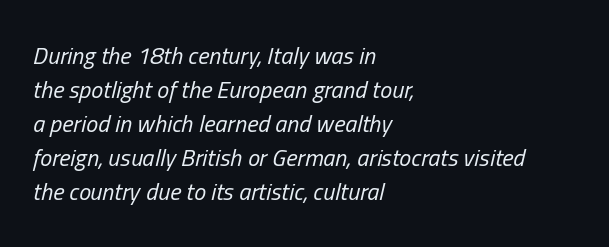
{"italic": "yes", "lean": "right", "slant_degrees": 13, "bold": "no", "underline": "no", "align": "left", "line_spacing": "normal", "line_spacing_ratio": 1.42, "letter_spacing": "normal", "letter_spacing_em": 0.0, "glyph_px": 24}
